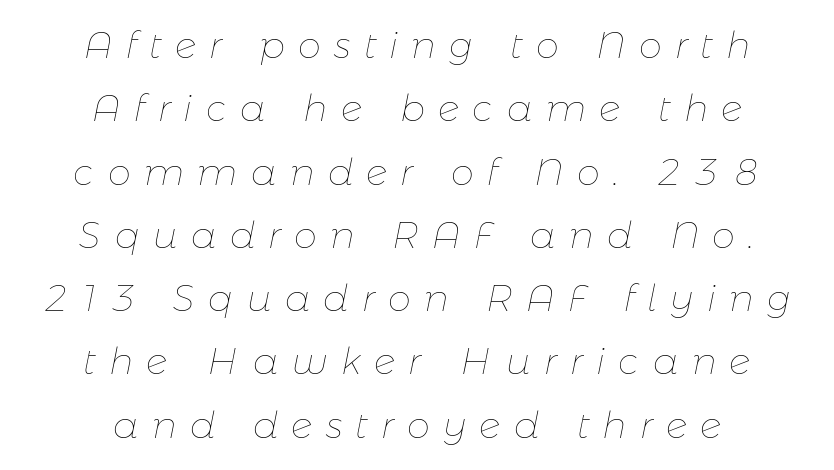
The characters are drawn with everyday or finer stroke widths. The letters are slanted; this is an italic face. Is the letter spacing exaggerated? Yes — the characters are pushed far apart. Spacing verdict: proportional, widths tailored to each character.
